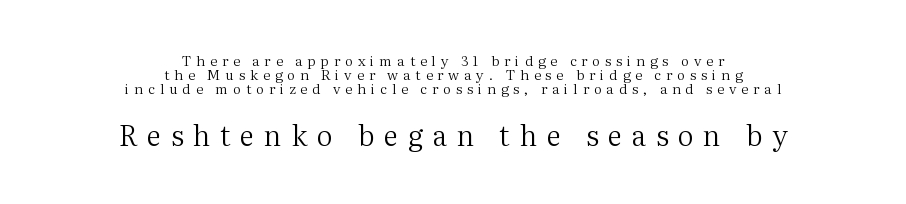
The image shows 28 px regular-weight serif type, upright; set centered, tight line spacing (0.99x), unusually wide letter spacing (+0.35 em), not underlined; the second (bottom) block is 2.0x larger; medium stroke contrast and a medium x-height.
